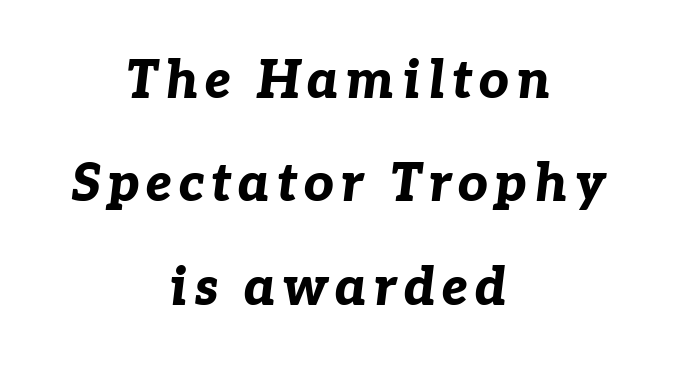
The image shows 52 px bold type, italic (leaning right); set centered, loose line spacing (1.99x), not underlined; low stroke contrast and a medium x-height.
